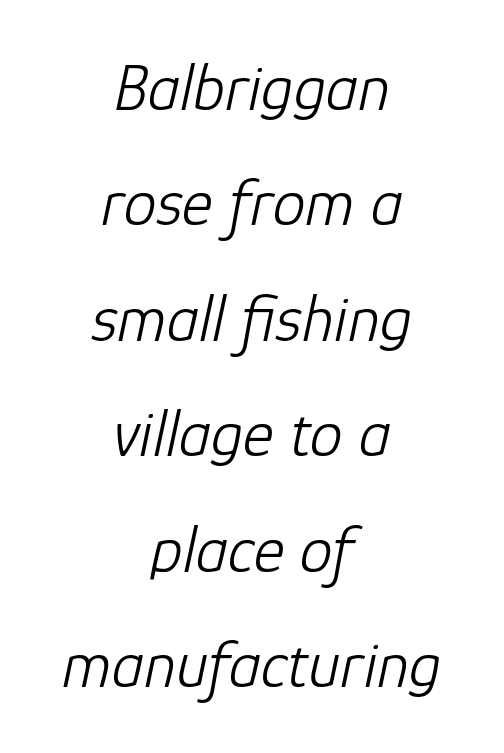
Q: Is the text bold? A: No.
Q: Is the text italic (slanted)? A: Yes, it leans right by about 12 degrees.
Q: Is the text underlined? A: No.
Q: How is the paragraph aligned? A: Centered.
Q: Is the spacing between letters normal or unusually wide? A: Normal.
Q: Width (condensed, normal, or wide)? A: Normal.
Q: Stroke contrast? A: Low.
Q: x-height? A: Medium.
Q: Monospaced? A: No.
